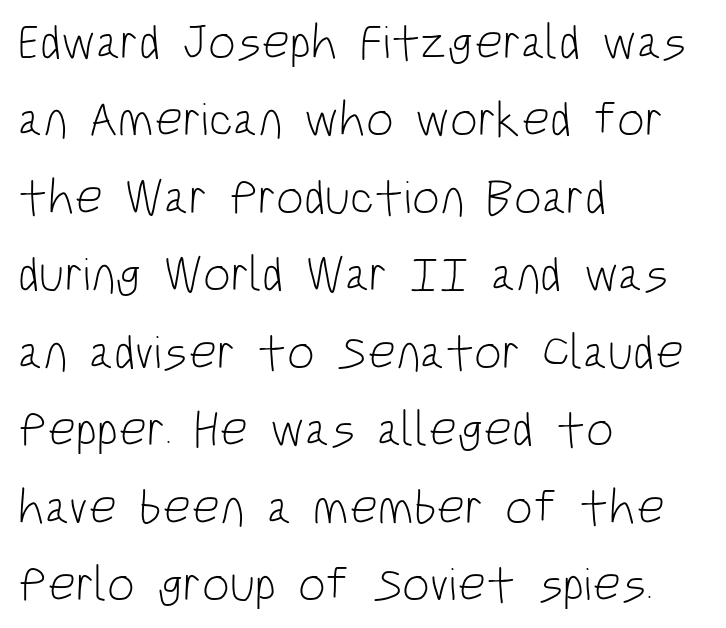
{"serif": "no", "italic": "no", "bold": "no", "weight": "light", "width": "condensed", "stroke_contrast": "low", "x_height": "large", "monospaced": "no", "underline": "no", "align": "left", "line_spacing": "normal", "line_spacing_ratio": 1.58, "letter_spacing": "normal", "letter_spacing_em": 0.0, "glyph_px": 49}
